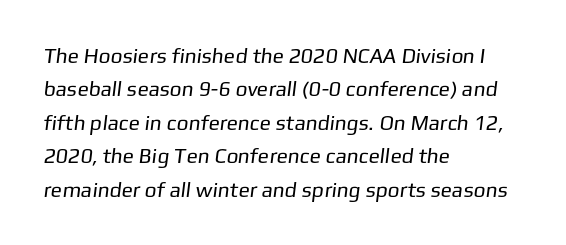
Check under the words: just untouched page. This sample uses plain, unmodified letter spacing. The compositor pushed each line to the left boundary. Nothing heavy about these letters — not bold at all.
